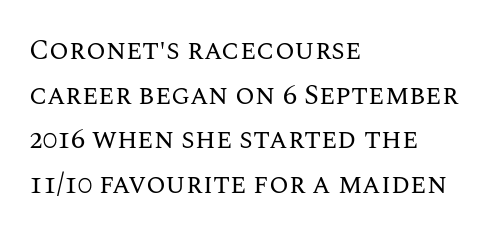
{"italic": "no", "bold": "no", "weight": "regular", "width": "normal", "stroke_contrast": "medium", "x_height": "large", "monospaced": "no", "underline": "no", "align": "left", "line_spacing": "normal", "line_spacing_ratio": 1.59, "letter_spacing": "normal", "letter_spacing_em": 0.0, "glyph_px": 28}
